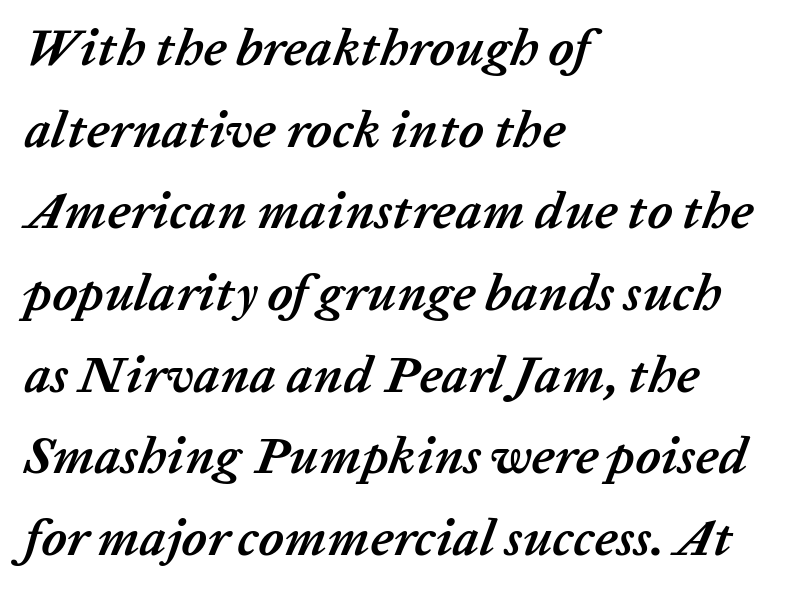
The letters are bold, with thick, heavy strokes. Type without underlining. Is the letter spacing exaggerated? No — it looks like the ordinary default. The face used here is proportionally spaced, like ordinary book or web type. Looking at the ascenders, they clearly lean.
